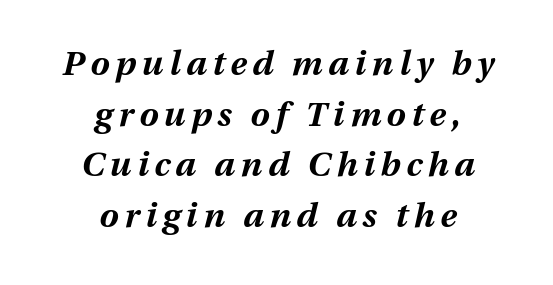
The image shows 34 px bold type, italic (leaning right); set centered, normal line spacing (1.49x), not underlined; medium stroke contrast and a medium x-height.
